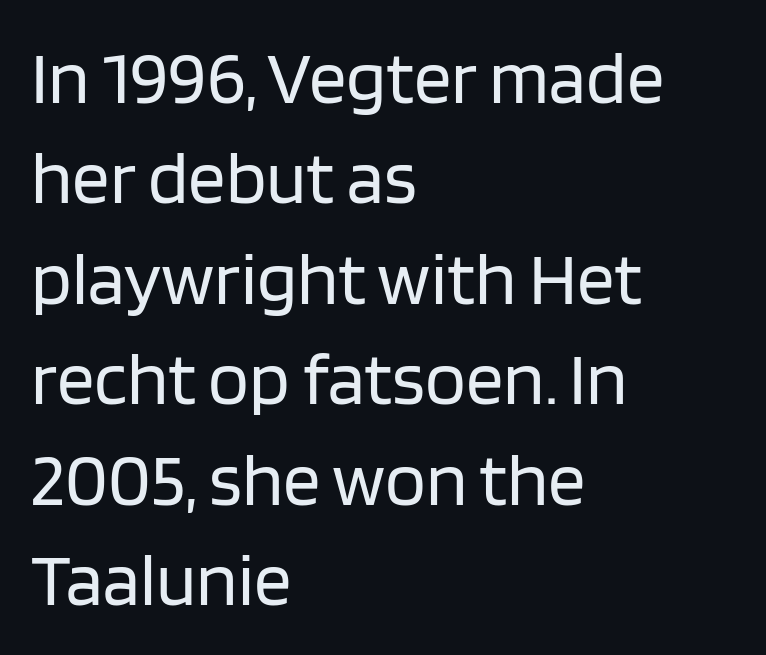
The image shows 75 px regular-weight sans-serif type, upright; set left-aligned, normal line spacing (1.34x), normal letter spacing, not underlined; low stroke contrast and a large x-height.
